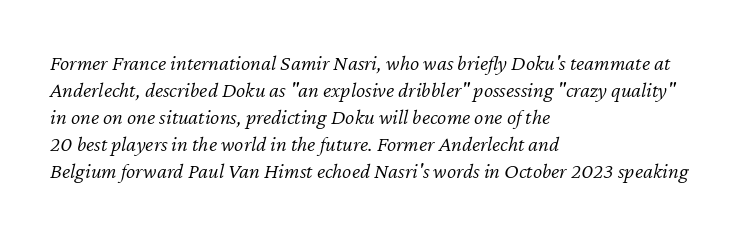
The image shows 22 px text type, italic (leaning right); set left-aligned, line spacing 1.23x, normal letter spacing, not underlined.
